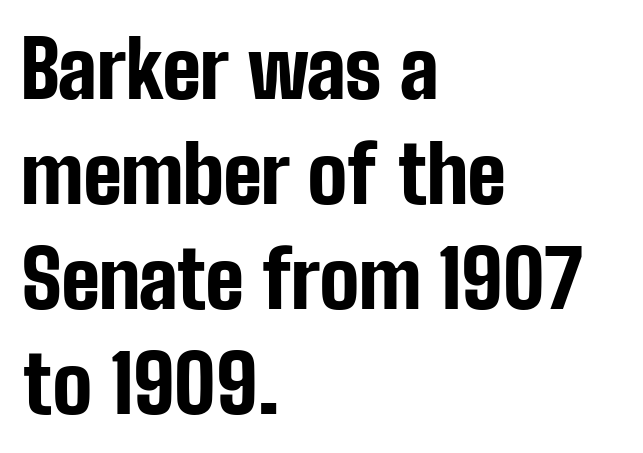
The image shows 79 px bold, condensed sans-serif type, upright; set left-aligned, normal line spacing (1.33x), normal letter spacing, not underlined; low stroke contrast and a medium x-height.
